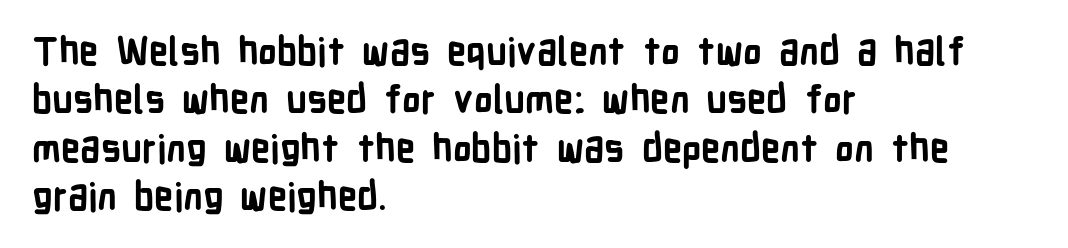
Quick note: not italic, upright. Short note: letters normally spaced. A classic flush-left, rag-right setting is used for this passage. The letters carry no serifs — their stems end cleanly without finishing strokes.
